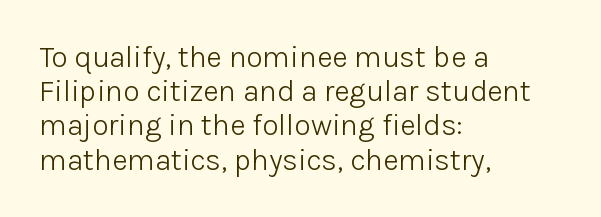
Think of a printed novel: that variable character pitch is what you see here. The rendering anchors every line to the left-hand side. This is the regular roman posture of the typeface. These lines are composed in type without serifs. In terms of leading, this rendering errs on the cramped side.
